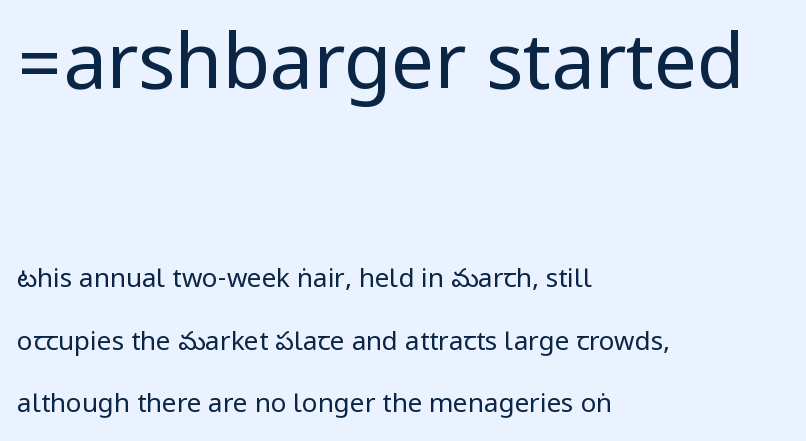
{"serif": "no", "italic": "no", "bold": "no", "weight": "regular", "width": "condensed", "stroke_contrast": "low", "underline": "no", "align": "left", "line_spacing": "loose", "line_spacing_ratio": 2.4, "letter_spacing": "normal", "letter_spacing_em": 0.0, "larger_block": "first", "size_ratio": 2.96, "glyph_px": 77}
